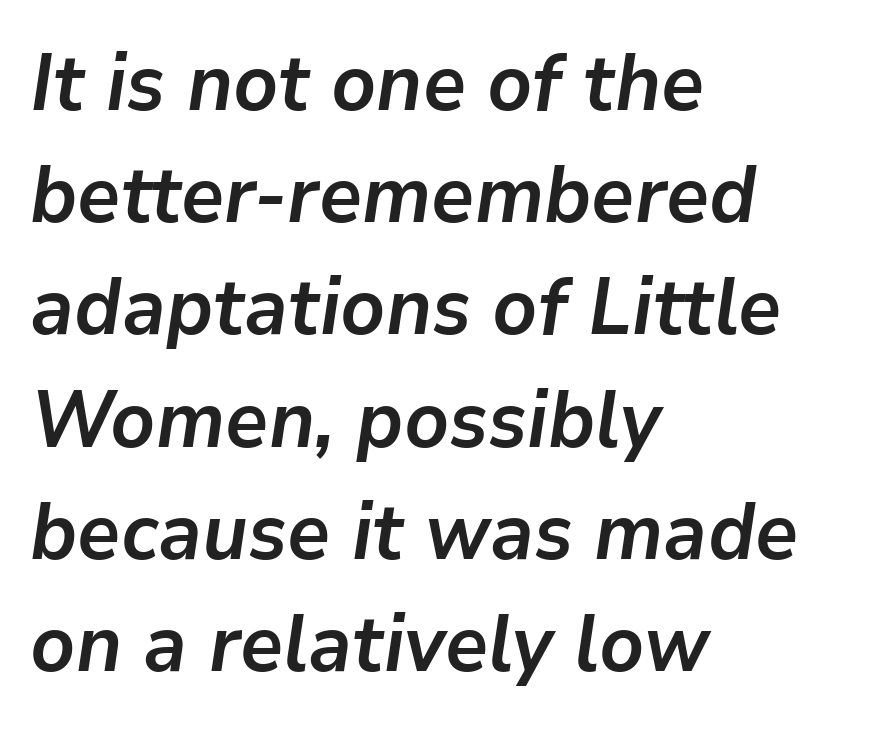
The image shows 79 px semibold type, italic (leaning right); set left-aligned, normal line spacing (1.42x), normal letter spacing, not underlined; low stroke contrast and a medium x-height.
